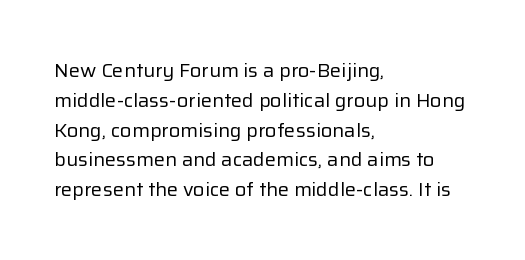
Rule under the text: the space is simply empty. Upright lettering throughout. This rendering leaves character spacing at its baseline value. If you drew a ruler down the left edge, every line would touch it. Is there much room between lines? A standard amount, neither cramped nor airy. This reads as an unemphasized weight, regular at the heaviest.
